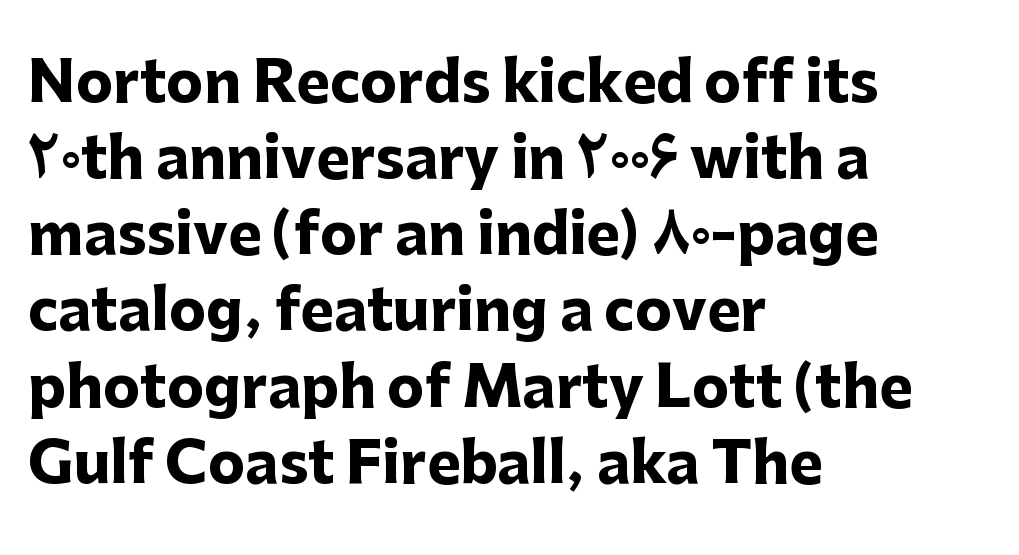
Q: Is the text bold? A: Yes.
Q: Is the text italic (slanted)? A: No, it is upright.
Q: Is the typeface a serif or a sans-serif typeface? A: Sans-serif.
Q: Is the text underlined? A: No.
Q: How is the paragraph aligned? A: Left-aligned.
Q: Is the spacing between letters normal or unusually wide? A: Normal.
Q: Is the spacing between lines tight, normal or loose? A: Normal.
Q: Width (condensed, normal, or wide)? A: Normal.
Q: Stroke contrast? A: Low.
Q: x-height? A: Medium.
Q: Monospaced? A: No.
